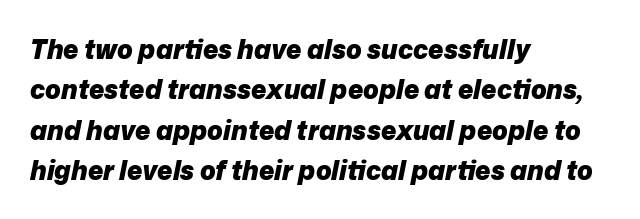
Typographic density is high because the face is bold. Underline: absent. This rendering uses left alignment, leaving the right contour irregular. Compared with ordinary roman type, these characters are visibly tilted. Is the letter spacing exaggerated? No — it looks like the ordinary default.
